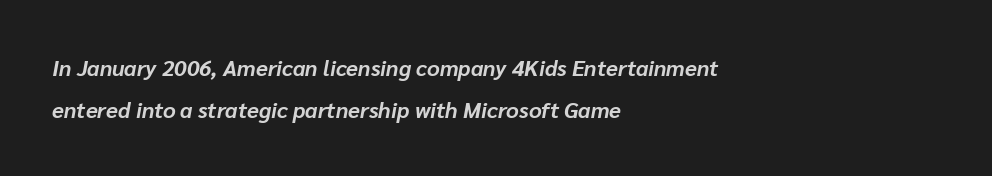
Compared with ordinary roman type, these characters are visibly tilted. These lines are set flush left with a ragged right edge. The space beneath each line is pristine and unruled. There is no visible air inserted between adjacent glyphs. These words are printed bold, with thick strokes throughout.
